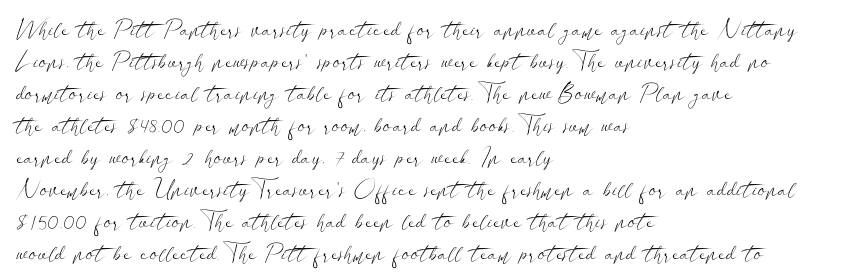
{"bold": "no", "underline": "no", "align": "left", "line_spacing": "normal", "line_spacing_ratio": 1.39, "letter_spacing": "normal", "letter_spacing_em": 0.0, "glyph_px": 23}
